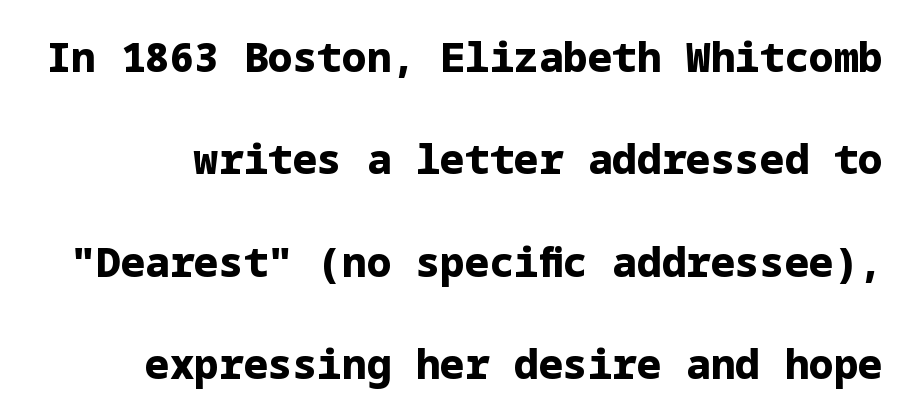
Grotesque or geometric, the face here clearly has no serifs. A roman cut, with each character standing at attention. What's the leading like? Stretched, with rows far apart. Each glyph is drawn with heavy, bold strokes. Type without underlining.
